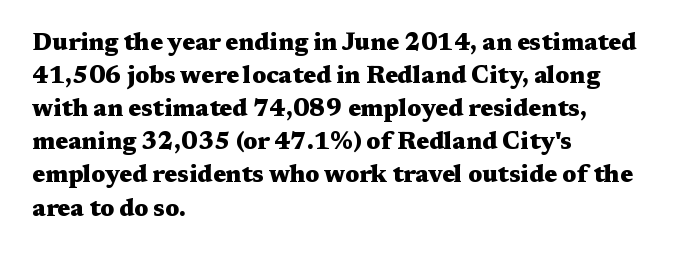
These lines keep a tight, regular rhythm from letter to letter. Heavy-handed strokes throughout: this text is bold. A normal amount of white space separates one row of letters from the next. The font's upright variant was chosen for this text. The string is rendered with underlining switched off. Which margin do the lines hug? The left one — the right edge is uneven.
